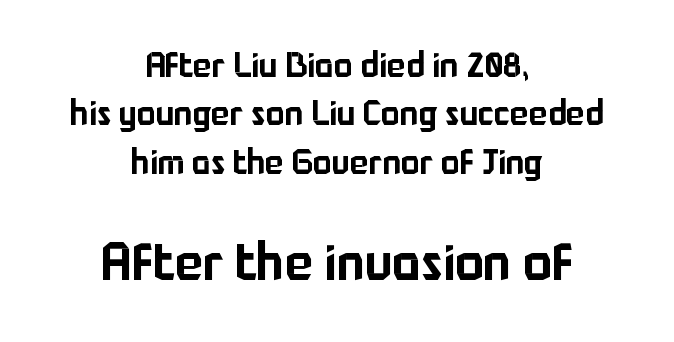
{"serif": "no", "italic": "no", "width": "normal", "stroke_contrast": "low", "x_height": "medium", "monospaced": "no", "underline": "no", "align": "center", "line_spacing": "normal", "line_spacing_ratio": 1.38, "letter_spacing": "normal", "letter_spacing_em": 0.0, "larger_block": "second", "size_ratio": 1.51, "glyph_px": 53}
